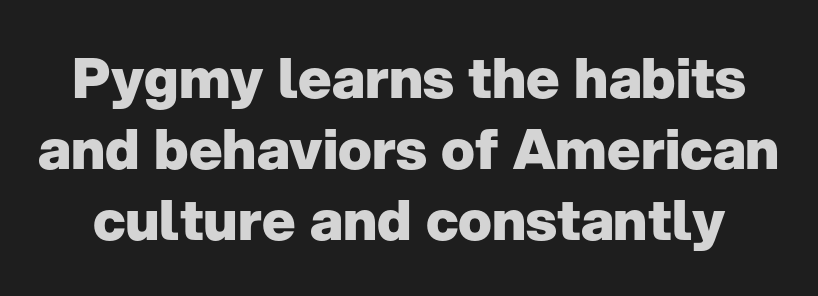
The image shows 56 px heavy sans-serif type, upright; set normal line spacing (1.27x), normal letter spacing, not underlined; low stroke contrast and a medium x-height.
